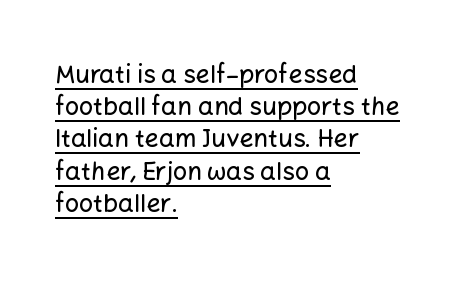
{"italic": "no", "underline": "yes", "align": "left", "line_spacing": "normal", "line_spacing_ratio": 1.29, "letter_spacing": "normal", "letter_spacing_em": 0.0, "glyph_px": 25}
